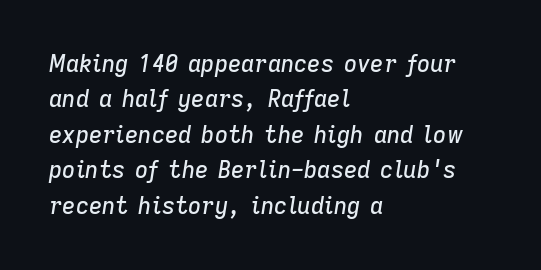
{"italic": "yes", "lean": "right", "slant_degrees": 9, "underline": "no", "align": "left", "line_spacing": "normal", "line_spacing_ratio": 1.54, "letter_spacing": "normal", "letter_spacing_em": 0.0, "glyph_px": 23}
